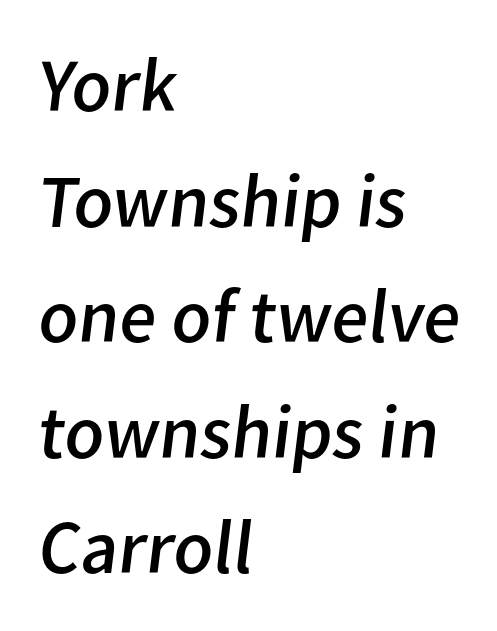
Classification — sans serif. The letterforms sit at book weight or below. Here the designer chose a conventional face with non-uniform glyph widths. The lines in this sample share a left origin and differ only in where they stop.
